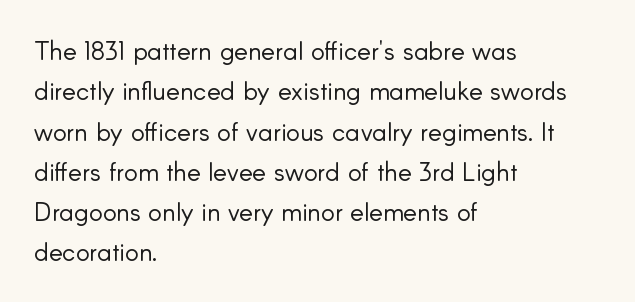
Check the space under the baseline: it is left empty. The type sits square on the baseline with zero lean. Line spacing here is normal. Casual observation: everything's shoved over to the left. Honestly, the letter spacing is just normal — you wouldn't notice it.
